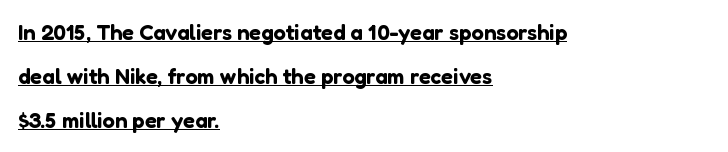
Notice how the stems are strictly vertical — no italics here. Looks like someone drew a line under every word here. The face used here is rendered with its standard letterfit. This block would shrink considerably if given ordinary leading; it's expanded now. Every row of glyphs begins at an identical x-position on the left.
